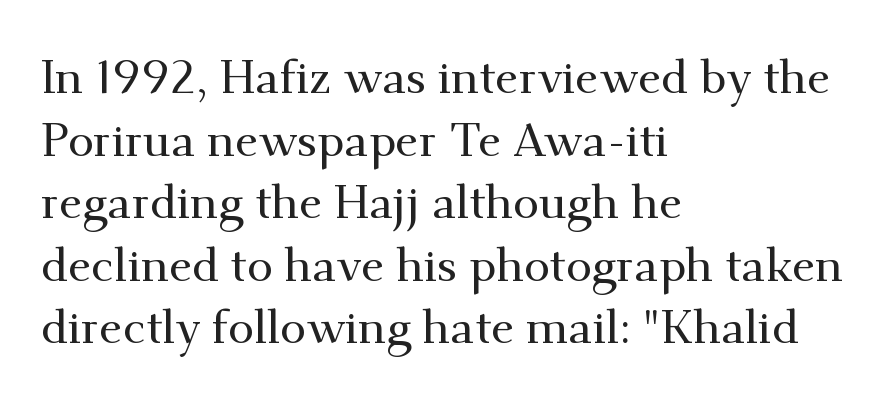
The image shows 47 px serif type, upright; set left-aligned, normal line spacing (1.33x), normal letter spacing, not underlined; medium stroke contrast and a small x-height.
